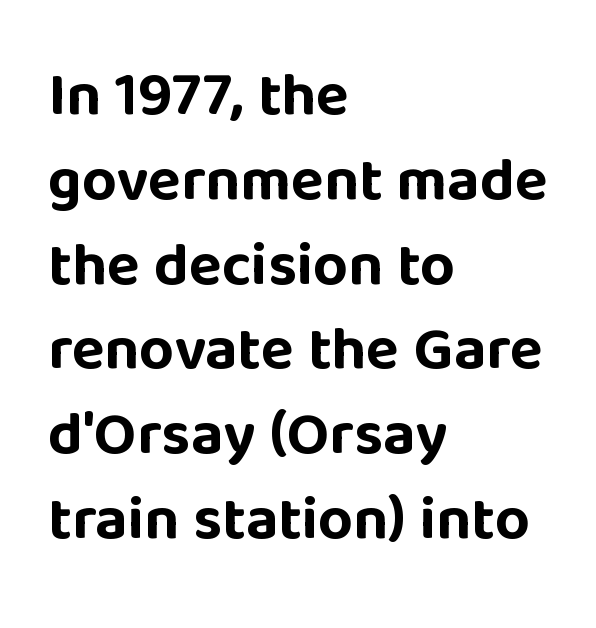
Spacing verdict: proportional, widths tailored to each character. One glance says typical: line gaps are just what's usual. The gaps between neighbouring characters are ordinary and unremarkable. Line beginnings align vertically; line endings do not. In terms of letterform style, serifs are entirely absent.
